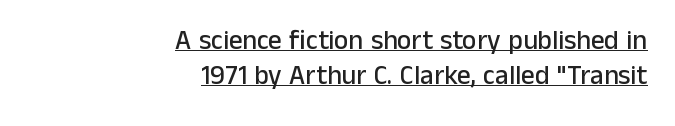
The image shows 27 px text type, upright; set right-aligned, normal line spacing (1.31x), normal letter spacing, underlined.
